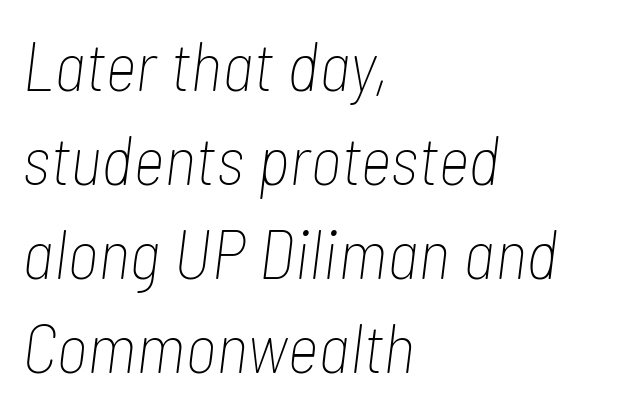
The letters look calm and open, with moderate or lighter stems. Leftover space on each line is placed entirely after the last word. Vertical spacing — default. An italicized treatment has been applied to the whole sample. Descender tails drop into unmarked territory.
